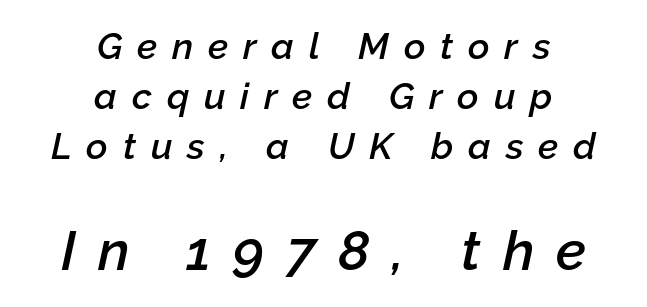
Short note: letters widely spaced. These lines are rendered in a variable-pitch font. In terms of posture, this sample is oblique. A student would call this center alignment; a typographer would say set centered.
